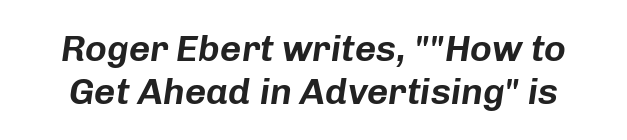
The gaps between neighbouring characters are ordinary and unremarkable. Looks like regular typesetting: each glyph gets only the width it needs. Italic: yes, the glyphs are oblique. Unmarked baselines from the first word to the last.
